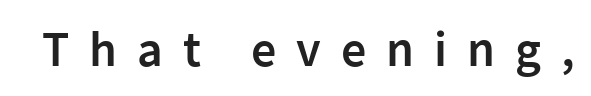
A typesetter would call this heavily tracked-out type. Has an underline been added? It has not. No feet cap the strokes, marking this as sans-serif type. Character widths vary here, with narrow letters taking less room than wide ones. Unlike italic type, these characters show no tilt at all. The face used here is a semibold: visibly heavier than regular, lighter than bold.
